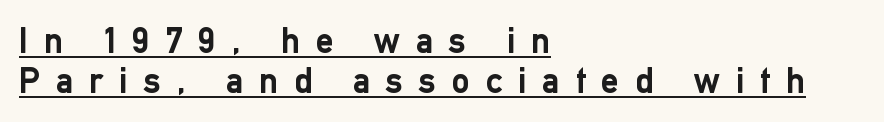
{"serif": "no", "italic": "no", "bold": "yes", "weight": "semibold", "width": "normal", "stroke_contrast": "low", "x_height": "medium", "monospaced": "no", "underline": "yes", "align": "left", "line_spacing": "tight", "line_spacing_ratio": 1.12, "letter_spacing": "wide", "letter_spacing_em": 0.44, "glyph_px": 36}
